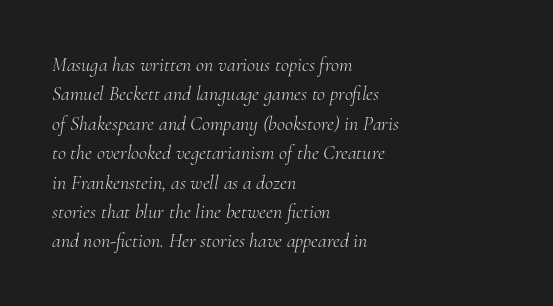
Q: Is the text bold? A: No.
Q: Is the text italic (slanted)? A: Yes, it leans right by about 10 degrees.
Q: Is the text underlined? A: No.
Q: How is the paragraph aligned? A: Left-aligned.
Q: Is the spacing between letters normal or unusually wide? A: Normal.
Q: Is the spacing between lines tight, normal or loose? A: Normal.
